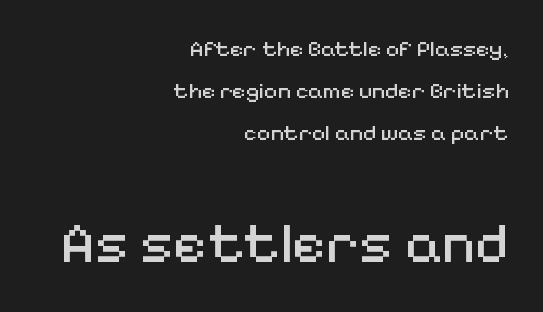
{"serif": "no", "italic": "no", "bold": "no", "weight": "regular", "width": "normal", "stroke_contrast": "medium", "x_height": "medium", "monospaced": "no", "underline": "no", "align": "right", "line_spacing_ratio": 1.83, "letter_spacing": "normal", "letter_spacing_em": 0.0, "larger_block": "second", "size_ratio": 2.52, "glyph_px": 58}
